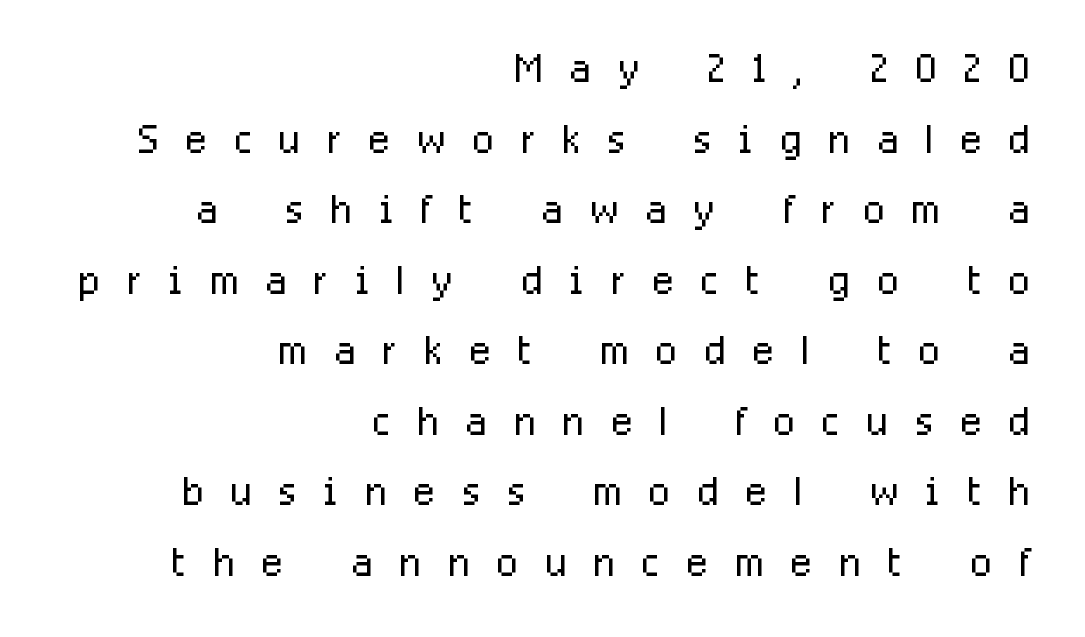
Q: Is the text bold? A: No.
Q: Is the text italic (slanted)? A: No, it is upright.
Q: Is the typeface a serif or a sans-serif typeface? A: Sans-serif.
Q: Is the text underlined? A: No.
Q: How is the paragraph aligned? A: Right-aligned.
Q: Is the spacing between letters normal or unusually wide? A: Unusually wide.
Q: Is the spacing between lines tight, normal or loose? A: Normal.
Q: Width (condensed, normal, or wide)? A: Condensed.
Q: Stroke contrast? A: Low.
Q: x-height? A: Medium.
Q: Monospaced? A: No.
